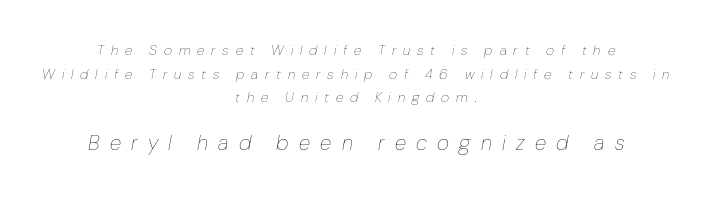
Q: Is the text bold? A: No.
Q: Is the text italic (slanted)? A: Yes, it leans right by about 10 degrees.
Q: Is the text underlined? A: No.
Q: How is the paragraph aligned? A: Centered.
Q: Is the spacing between letters normal or unusually wide? A: Unusually wide.
Q: Is the spacing between lines tight, normal or loose? A: Normal.
Q: Which block of text is set in a larger size, the first (top) or the second (bottom)? A: The second (bottom) one.
